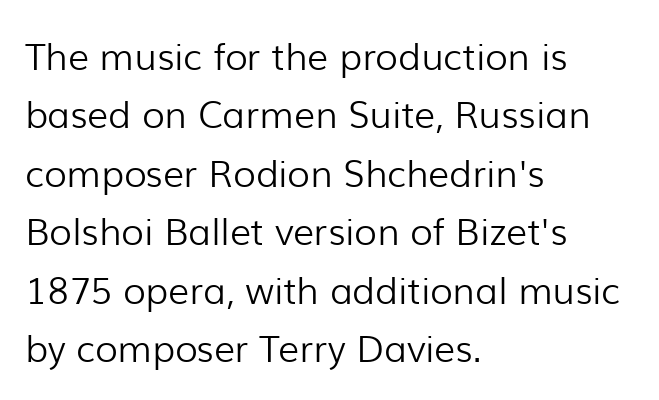
The image shows 37 px light sans-serif type, upright; set left-aligned, normal line spacing (1.58x), normal letter spacing, not underlined; low stroke contrast and a medium x-height.
